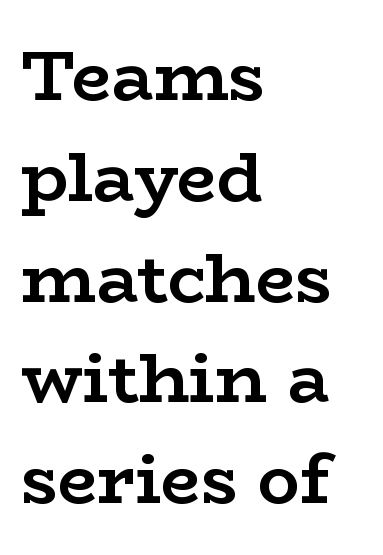
{"serif": "yes", "italic": "no", "bold": "yes", "weight": "semibold", "width": "wide", "stroke_contrast": "low", "x_height": "medium", "monospaced": "no", "underline": "no", "align": "left", "line_spacing": "normal", "line_spacing_ratio": 1.44, "letter_spacing": "normal", "letter_spacing_em": 0.0, "glyph_px": 70}
